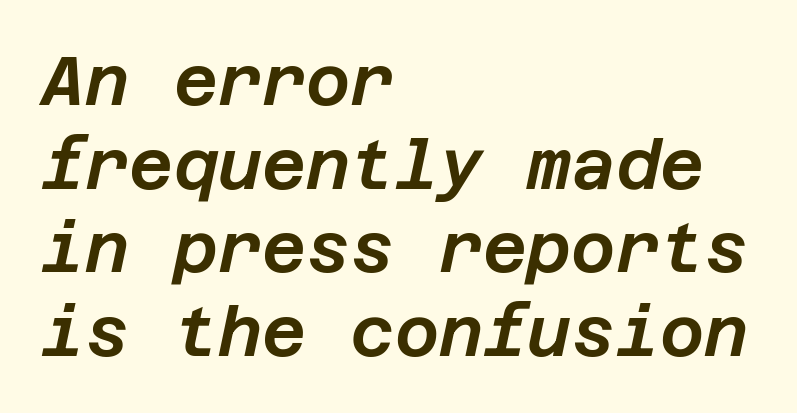
The image shows 68 px text type, italic (leaning right); set left-aligned, line spacing 1.23x, normal letter spacing, not underlined; low stroke contrast and a large x-height.
